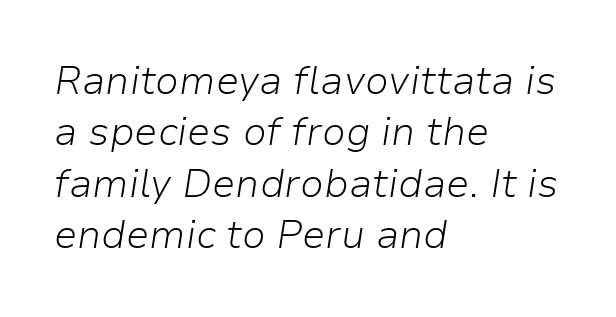
{"italic": "yes", "lean": "right", "slant_degrees": 9, "bold": "no", "weight": "light", "width": "normal", "stroke_contrast": "low", "x_height": "medium", "monospaced": "no", "underline": "no", "align": "left", "line_spacing": "normal", "line_spacing_ratio": 1.32, "letter_spacing": "normal", "letter_spacing_em": 0.0, "glyph_px": 39}
